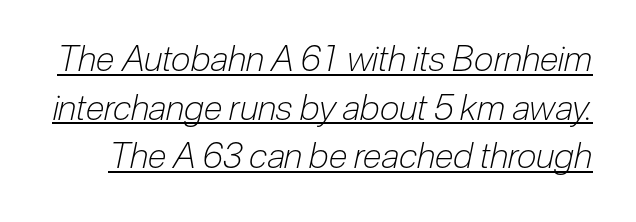
{"italic": "yes", "lean": "right", "slant_degrees": 12, "bold": "no", "weight": "light", "width": "condensed", "stroke_contrast": "low", "x_height": "medium", "monospaced": "no", "underline": "yes", "line_spacing": "normal", "line_spacing_ratio": 1.39, "letter_spacing": "normal", "letter_spacing_em": 0.0, "glyph_px": 35}
